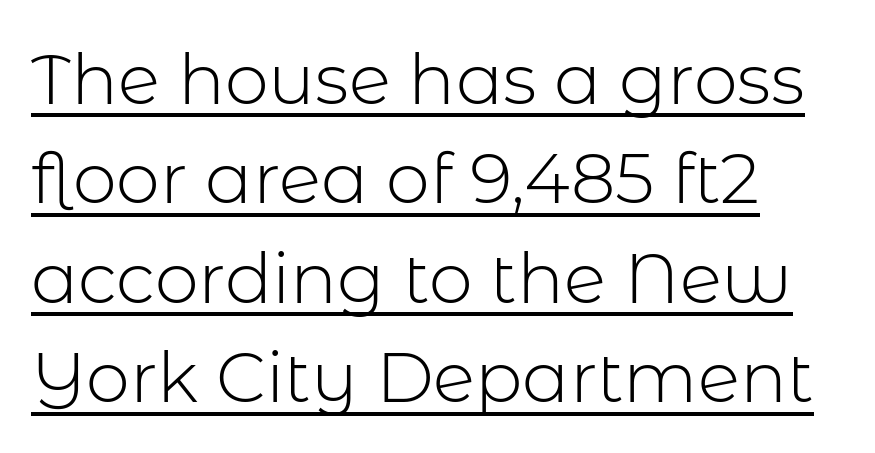
Q: Is the text bold? A: No.
Q: Is the text italic (slanted)? A: No, it is upright.
Q: Is the typeface a serif or a sans-serif typeface? A: Sans-serif.
Q: Is the text underlined? A: Yes.
Q: How is the paragraph aligned? A: Left-aligned.
Q: Is the spacing between letters normal or unusually wide? A: Normal.
Q: Is the spacing between lines tight, normal or loose? A: Normal.
Q: Width (condensed, normal, or wide)? A: Normal.
Q: Stroke contrast? A: Low.
Q: x-height? A: Medium.
Q: Monospaced? A: No.
